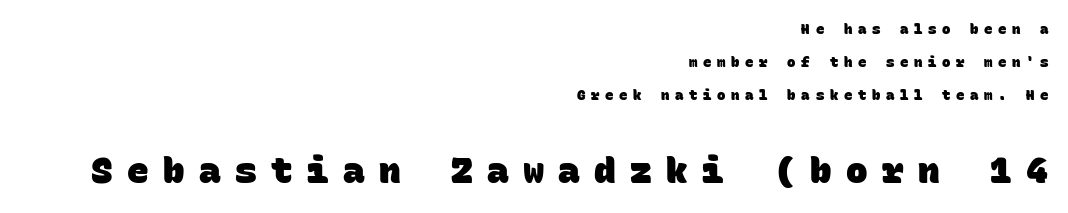
Set as a true bold cut, around the 700 mark. This rendering widens character spacing well past its baseline value. The compositor pushed each line to the right boundary. The gap between lines stays unmarked. What kind of face is this? One without serifs — a sans. Fixed-width glyphs throughout — classic coding-font behaviour.
